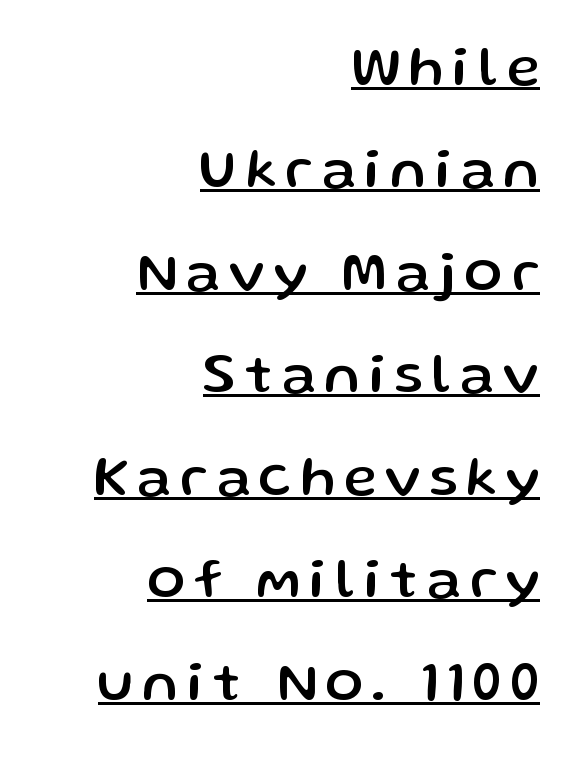
The image shows 56 px sans-serif type, upright; set right-aligned, line spacing 1.83x, underlined; low stroke contrast and a medium x-height.
